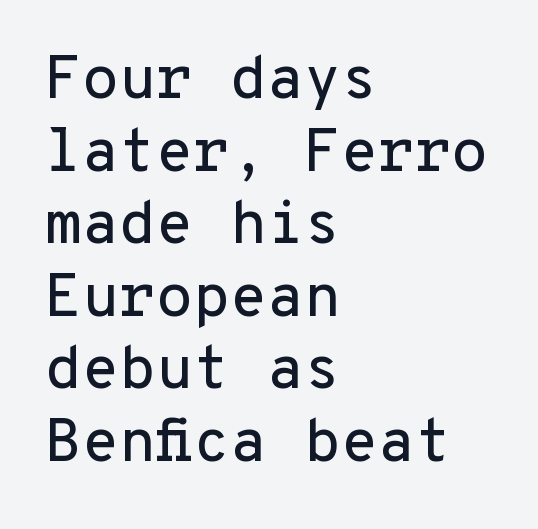
{"serif": "no", "italic": "no", "width": "normal", "stroke_contrast": "low", "x_height": "medium", "monospaced": "yes", "underline": "no", "align": "left", "line_spacing_ratio": 1.21, "letter_spacing": "normal", "letter_spacing_em": 0.0, "glyph_px": 60}
